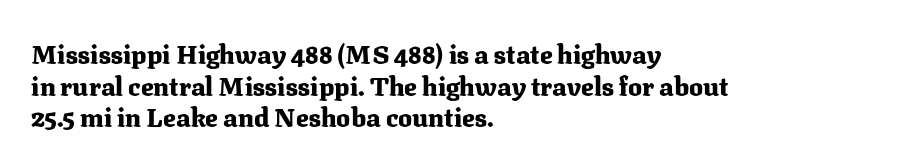
I'd describe the lettering as bold — thick and assertive. Words appear dense and cohesive because spacing is normal. Reading down the block, your eye returns to a fixed left position each line. The lettering holds an erect, upright posture throughout. Descender tails drop into unmarked territory.
